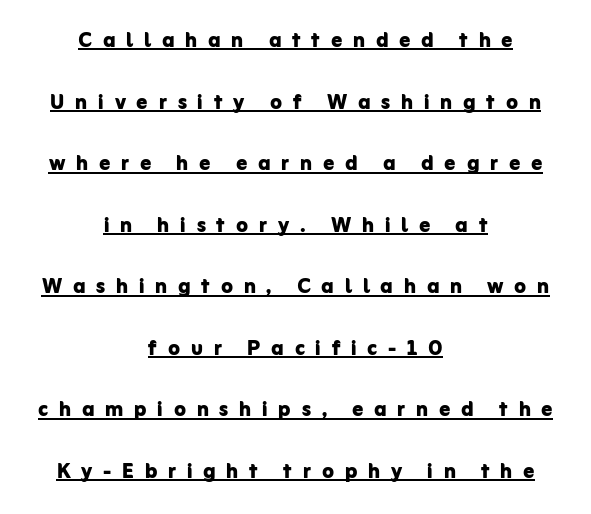
The image shows 27 px bold type, upright; set centered, loose line spacing (2.28x), unusually wide letter spacing (+0.4 em), underlined.
